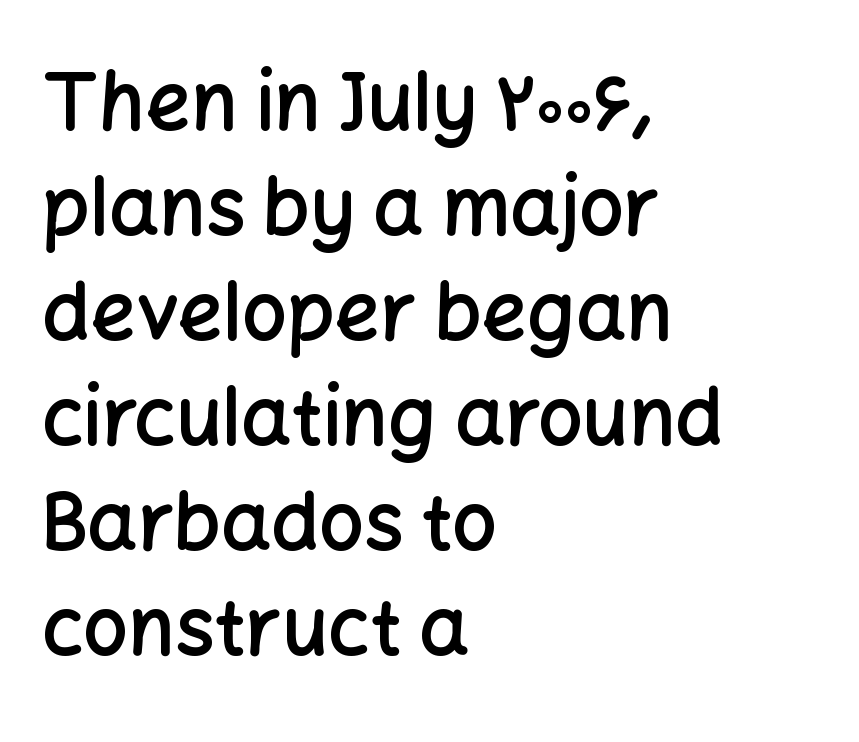
The image shows 79 px semibold sans-serif type, upright; set left-aligned, normal line spacing (1.33x), normal letter spacing, not underlined; low stroke contrast and a medium x-height.
